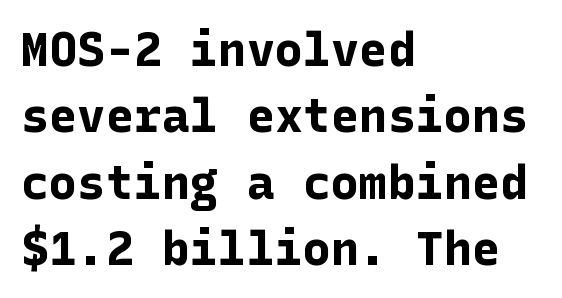
The image shows 47 px bold sans-serif type, upright; set left-aligned, normal line spacing (1.41x), normal letter spacing, not underlined; low stroke contrast and a medium x-height.
